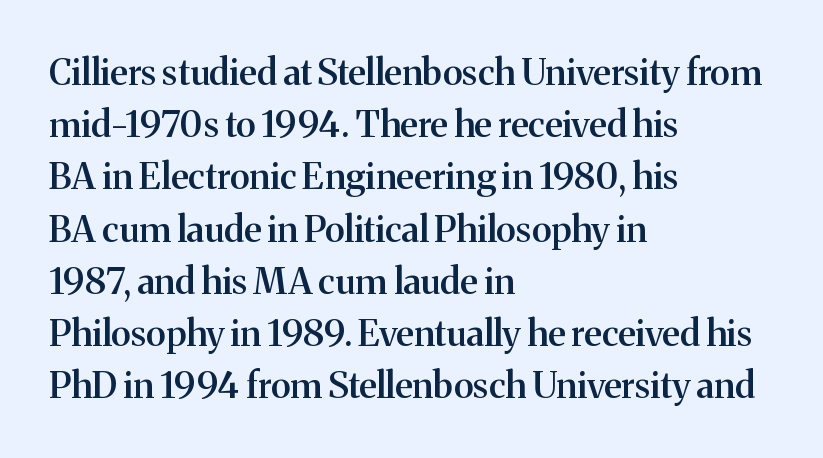
{"serif": "yes", "italic": "no", "bold": "semi", "weight": "semibold", "width": "normal", "stroke_contrast": "medium", "x_height": "medium", "monospaced": "no", "underline": "no", "align": "left", "line_spacing": "normal", "line_spacing_ratio": 1.45, "letter_spacing": "normal", "letter_spacing_em": 0.0, "glyph_px": 36}
